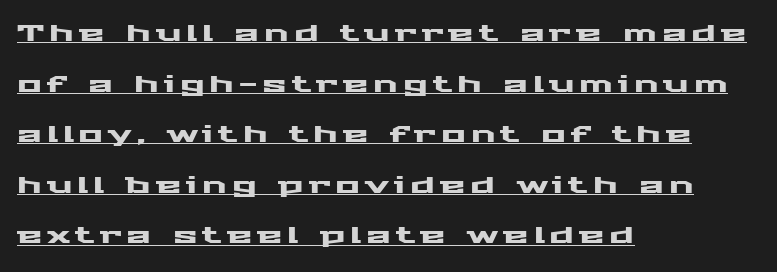
The image shows 23 px text type, upright; set left-aligned, loose line spacing (2.2x), unusually wide letter spacing (+0.22 em), underlined.
